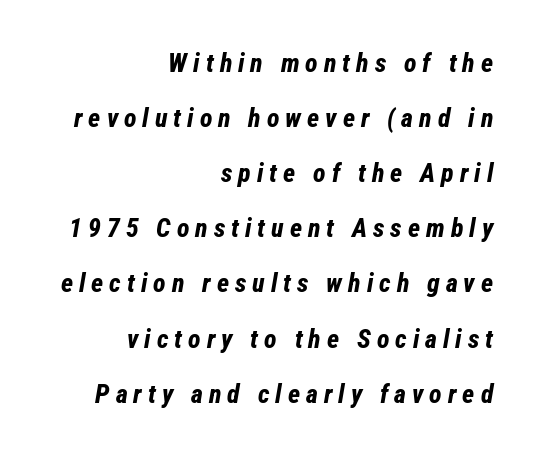
Q: Is the text bold? A: Yes.
Q: Is the text italic (slanted)? A: Yes, it leans right by about 12 degrees.
Q: Is the text underlined? A: No.
Q: How is the paragraph aligned? A: Right-aligned.
Q: Is the spacing between letters normal or unusually wide? A: Unusually wide.
Q: Is the spacing between lines tight, normal or loose? A: Loose.
